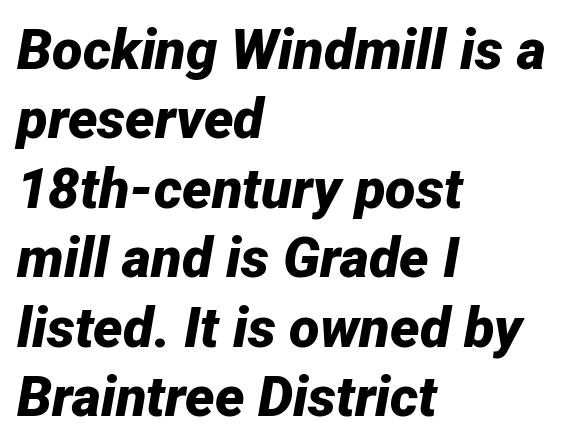
Varying glyph widths throughout — classic text-font behaviour. Line beginnings align vertically; line endings do not. Glance below the letters and you will spot only blank space. Letter spacing: default. Notice how thick the strokes are: this is what a full bold looks like.
